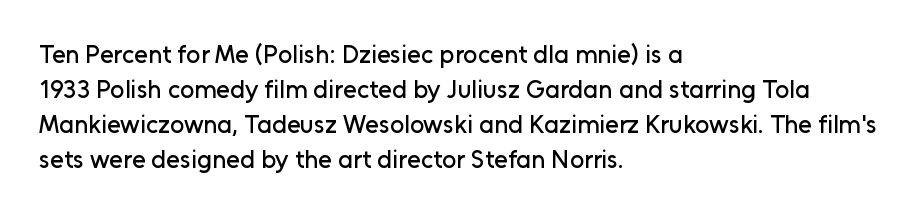
The rendering uses a moderate line-height, typical for paragraphs. A typesetter would call this zero additional tracking. Teacher's note: observe the even left margin — that is flush-left alignment. The string is rendered with underlining switched off. Posture: straight, roman, zero tilt.
